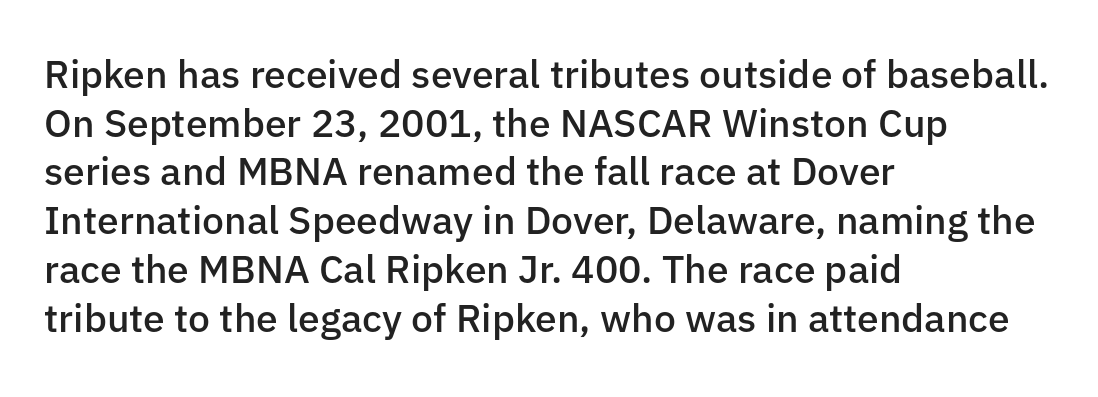
Q: Is the text bold? A: Semi-bold.
Q: Is the text italic (slanted)? A: No, it is upright.
Q: Is the typeface a serif or a sans-serif typeface? A: Sans-serif.
Q: Is the text underlined? A: No.
Q: How is the paragraph aligned? A: Left-aligned.
Q: Is the spacing between letters normal or unusually wide? A: Normal.
Q: Is the spacing between lines tight, normal or loose? A: Normal.
Q: Width (condensed, normal, or wide)? A: Normal.
Q: Stroke contrast? A: Low.
Q: x-height? A: Medium.
Q: Monospaced? A: No.
